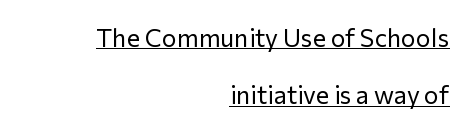
The image shows 25 px text type, upright; set right-aligned, loose line spacing (2.3x), normal letter spacing, underlined.
